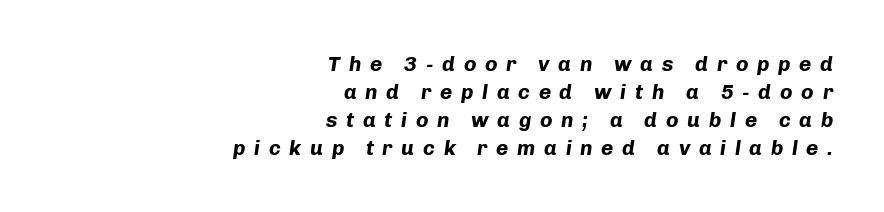
Italic? Definitely — the glyphs are oblique. The passage is arranged like a letterhead date or caption credit — flush right. The area under the type is left untouched. Regular leading. In terms of weight, the rendering is a true, heavy bold. How are the letters spaced? Widely, with obvious added tracking.
